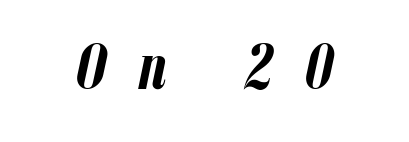
The image shows 65 px semibold, condensed type, italic (leaning right); set unusually wide letter spacing (+0.49 em), not underlined; low stroke contrast and a medium x-height.
